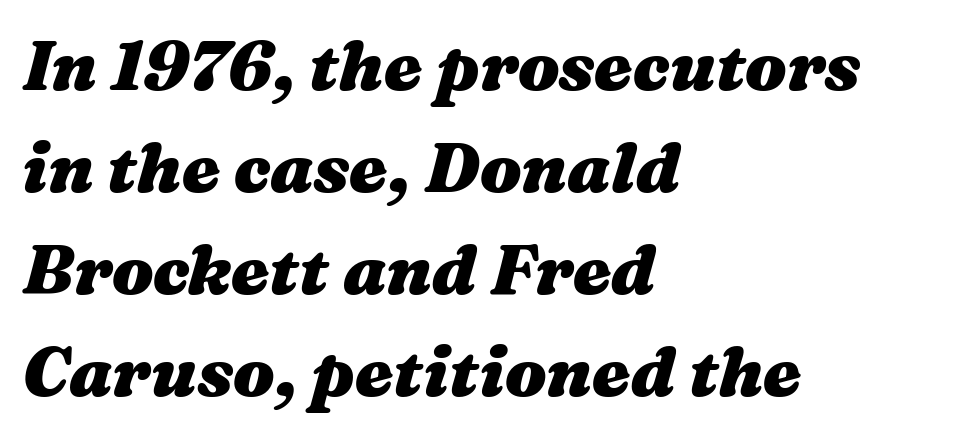
{"italic": "yes", "lean": "right", "slant_degrees": 16, "bold": "yes", "weight": "heavy", "width": "wide", "stroke_contrast": "medium", "x_height": "medium", "monospaced": "no", "underline": "no", "align": "left", "line_spacing": "normal", "line_spacing_ratio": 1.48, "letter_spacing": "normal", "letter_spacing_em": 0.0, "glyph_px": 69}
